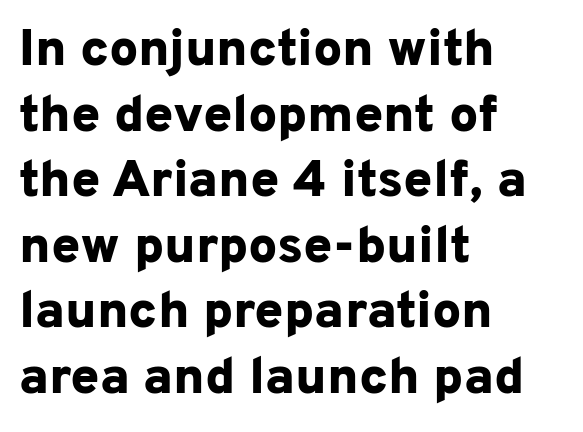
Spacing verdict: proportional, widths tailored to each character. The typesetting leans heavy: a genuine bold. The lines are quadded left. No feet cap the strokes, marking this as sans-serif type. Italic: no, the glyphs are upright roman. Honestly, the letter spacing is just normal — you wouldn't notice it.
